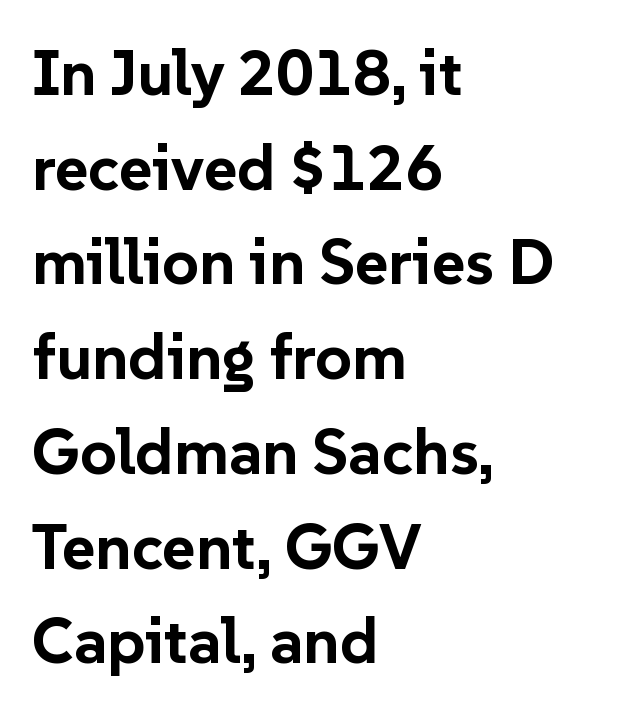
Q: Is the text bold? A: Yes.
Q: Is the text italic (slanted)? A: No, it is upright.
Q: Is the typeface a serif or a sans-serif typeface? A: Sans-serif.
Q: Is the text underlined? A: No.
Q: How is the paragraph aligned? A: Left-aligned.
Q: Is the spacing between letters normal or unusually wide? A: Normal.
Q: Is the spacing between lines tight, normal or loose? A: Normal.
Q: Width (condensed, normal, or wide)? A: Normal.
Q: Stroke contrast? A: Low.
Q: x-height? A: Medium.
Q: Monospaced? A: No.
